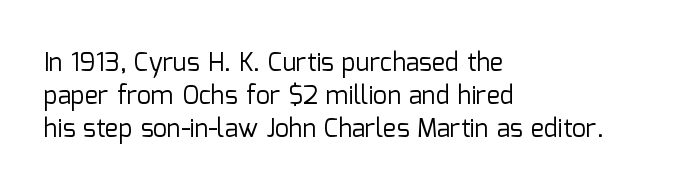
These lines sit exactly where default settings would place them. Decoration check: the copy has no underline. The typeface has the unassuming heft of standard copy or less. Horizontal alignment here is leftward, the default for most running prose.
